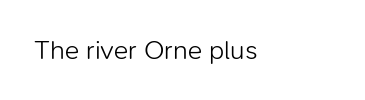
The image shows 27 px text type, upright; set normal letter spacing, not underlined.
